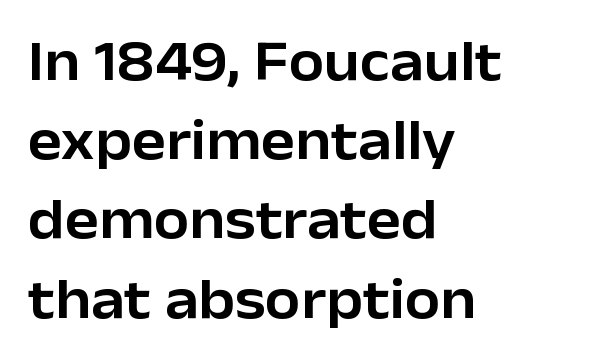
Q: Is the text italic (slanted)? A: No, it is upright.
Q: Is the typeface a serif or a sans-serif typeface? A: Sans-serif.
Q: Is the text underlined? A: No.
Q: How is the paragraph aligned? A: Left-aligned.
Q: Is the spacing between letters normal or unusually wide? A: Normal.
Q: Is the spacing between lines tight, normal or loose? A: Normal.
Q: Width (condensed, normal, or wide)? A: Normal.
Q: Stroke contrast? A: Low.
Q: x-height? A: Medium.
Q: Monospaced? A: No.
